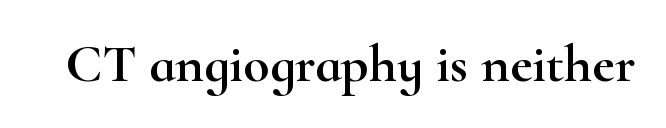
Q: Is the text italic (slanted)? A: No, it is upright.
Q: Is the typeface a serif or a sans-serif typeface? A: Serif.
Q: Is the text underlined? A: No.
Q: Is the spacing between letters normal or unusually wide? A: Normal.
Q: Width (condensed, normal, or wide)? A: Wide.
Q: Stroke contrast? A: High.
Q: x-height? A: Small.
Q: Monospaced? A: No.
